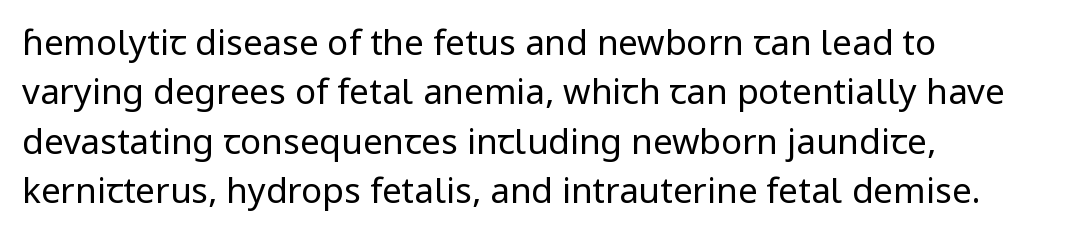
Q: Is the text bold? A: No.
Q: Is the text italic (slanted)? A: No, it is upright.
Q: Is the typeface a serif or a sans-serif typeface? A: Sans-serif.
Q: Is the text underlined? A: No.
Q: How is the paragraph aligned? A: Left-aligned.
Q: Is the spacing between letters normal or unusually wide? A: Normal.
Q: Is the spacing between lines tight, normal or loose? A: Normal.
Q: Width (condensed, normal, or wide)? A: Normal.
Q: Stroke contrast? A: Low.
Q: x-height? A: Medium.
Q: Monospaced? A: No.
